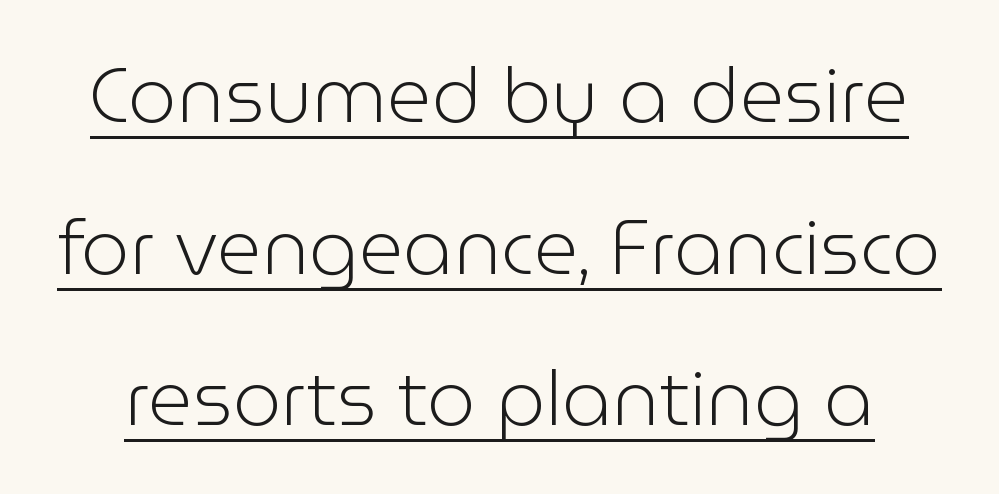
Is this a fixed-width face? No — the glyphs have proportional, varying widths. In terms of letterspacing, this is plain default setting. On a weight scale, this lands at 450 or below. This sample trades compactness for vertical openness between lines. The specimen reads as upright at a glance.
